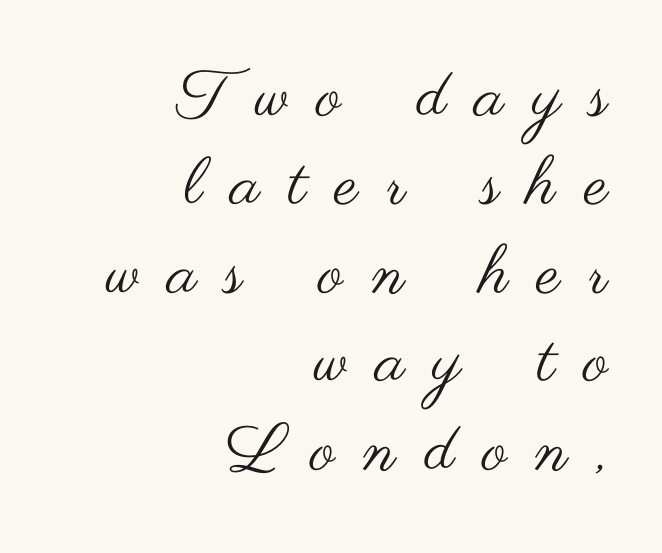
The face used here is proportionally spaced, like ordinary book or web type. Right-aligned paragraph, ragged on the left. To sum up the face: it is a sans, with no serifs. Regular leading.
